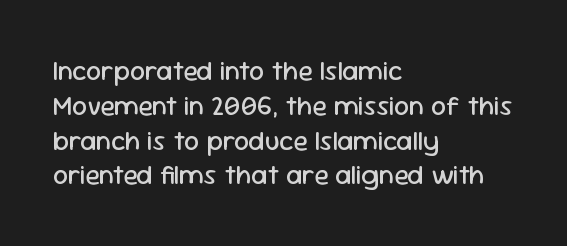
This sample keeps an unexceptional amount of space between lines. Characters remain perfectly vertical along every line. The gap between lines stays unmarked. Is this a heavy cut? Hardly; it is regular or lighter.
